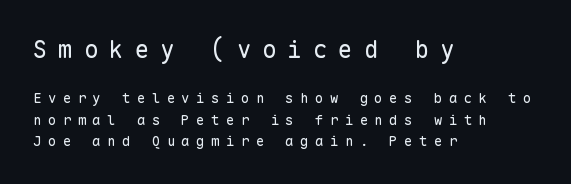
Q: Is the text bold? A: No.
Q: Is the text italic (slanted)? A: No, it is upright.
Q: Is the text underlined? A: No.
Q: How is the paragraph aligned? A: Left-aligned.
Q: Is the spacing between letters normal or unusually wide? A: Unusually wide.
Q: Is the spacing between lines tight, normal or loose? A: Normal.
Q: Which block of text is set in a larger size, the first (top) or the second (bottom)? A: The first (top) one.
